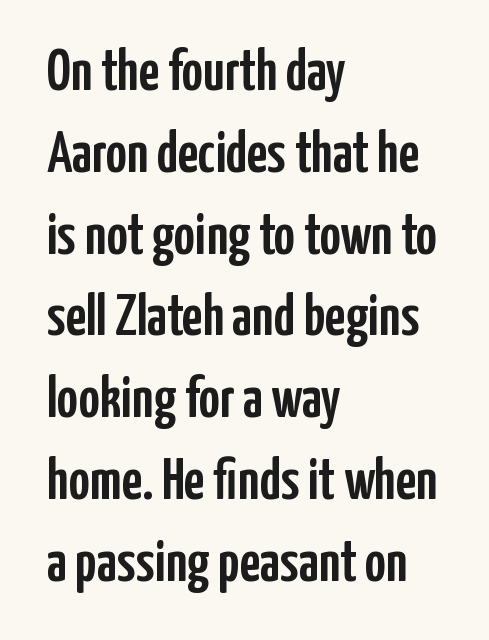
The letters stand straight up with perfectly vertical stems. Alignment: flush left. In terms of leading, this rendering sits right in the middle. The passage shown is typed in a proportional face where columns would drift. This is sans-serif lettering, the kind often seen on screens and signage.
